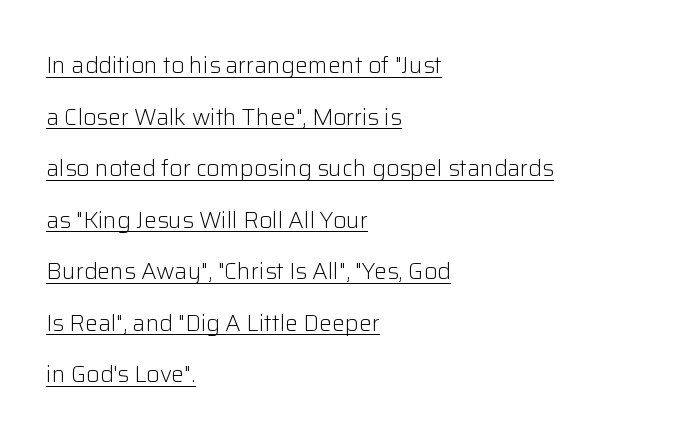
Caption: standard tracking, unaltered. Check the space under the baseline: a stroke is drawn there. One glance says open: line gaps are wider than usual. No extra ink here — the face is not bold. Short and long lines alike share a common starting point at left. Every character sits straight up, as roman type does.
